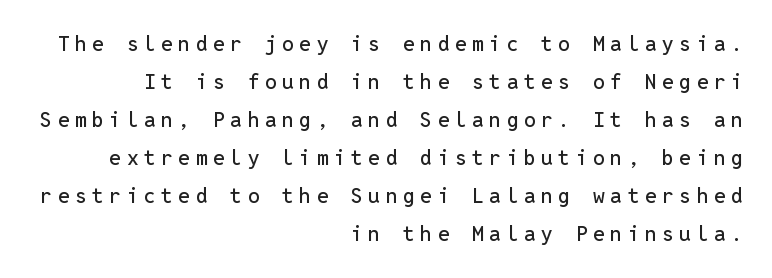
Q: Is the text italic (slanted)? A: No, it is upright.
Q: Is the text underlined? A: No.
Q: How is the paragraph aligned? A: Right-aligned.
Q: Is the spacing between letters normal or unusually wide? A: Unusually wide.
